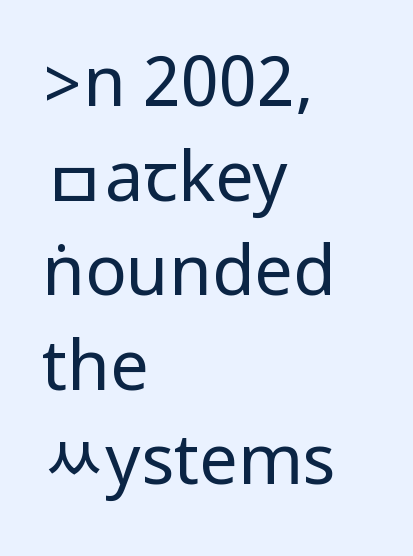
{"serif": "no", "italic": "no", "bold": "no", "weight": "regular", "width": "condensed", "stroke_contrast": "low", "underline": "no", "align": "left", "line_spacing": "normal", "line_spacing_ratio": 1.37, "letter_spacing": "normal", "letter_spacing_em": 0.0, "glyph_px": 69}
